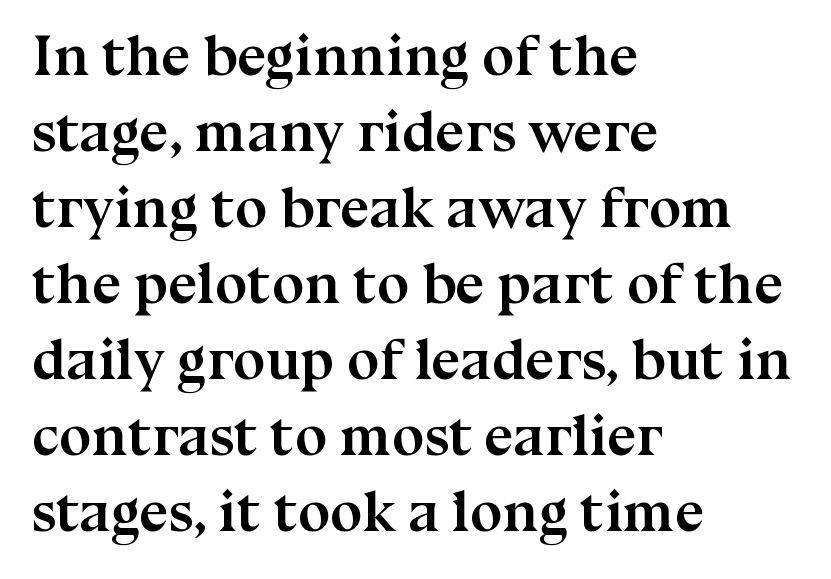
The image shows 58 px semibold serif type, upright; set left-aligned, normal line spacing (1.31x), normal letter spacing, not underlined; medium stroke contrast and a medium x-height.
